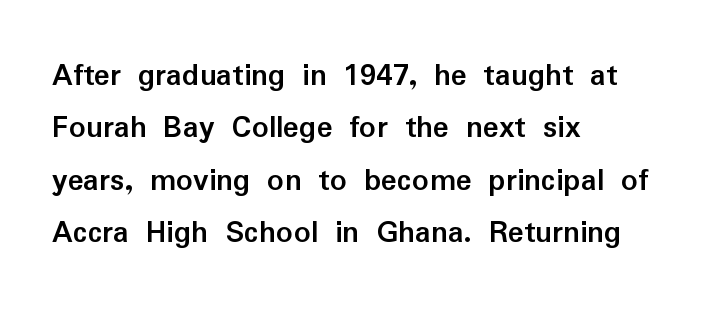
Q: Is the text bold? A: Yes.
Q: Is the text italic (slanted)? A: No, it is upright.
Q: Is the typeface a serif or a sans-serif typeface? A: Sans-serif.
Q: Is the text underlined? A: No.
Q: How is the paragraph aligned? A: Left-aligned.
Q: Is the spacing between letters normal or unusually wide? A: Normal.
Q: Is the spacing between lines tight, normal or loose? A: Normal.
Q: Width (condensed, normal, or wide)? A: Normal.
Q: Stroke contrast? A: Low.
Q: x-height? A: Medium.
Q: Monospaced? A: No.
